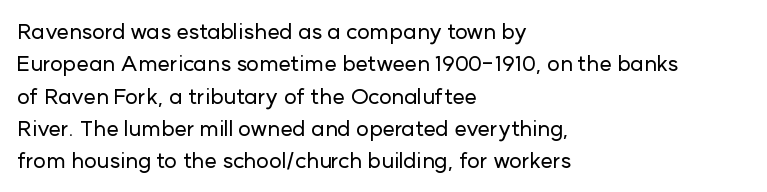
{"italic": "no", "underline": "no", "align": "left", "line_spacing": "normal", "line_spacing_ratio": 1.47, "letter_spacing": "normal", "letter_spacing_em": 0.0, "glyph_px": 22}
